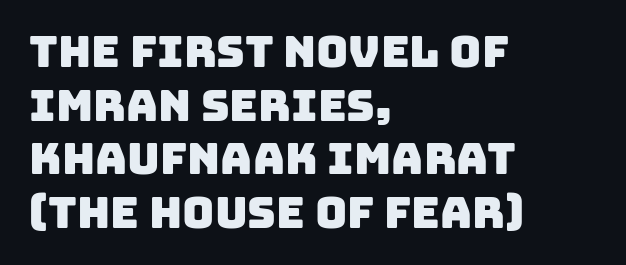
The image shows 44 px sans-serif type; set left-aligned, line spacing 1.22x, normal letter spacing, not underlined; low stroke contrast and a large x-height.
